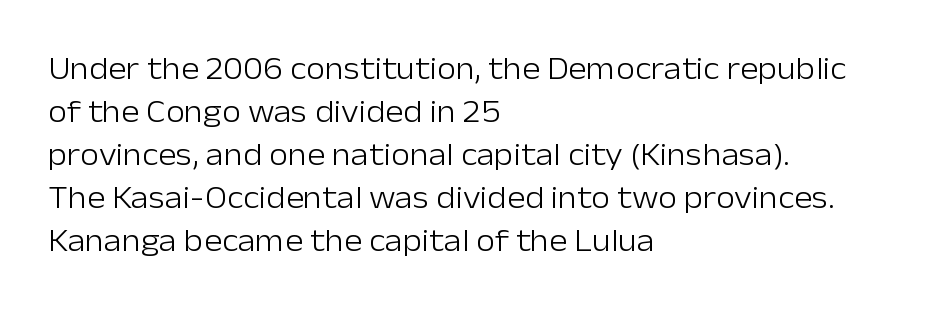
The image shows 31 px light sans-serif type, upright; set left-aligned, normal line spacing (1.39x), normal letter spacing, not underlined; low stroke contrast and a medium x-height.
